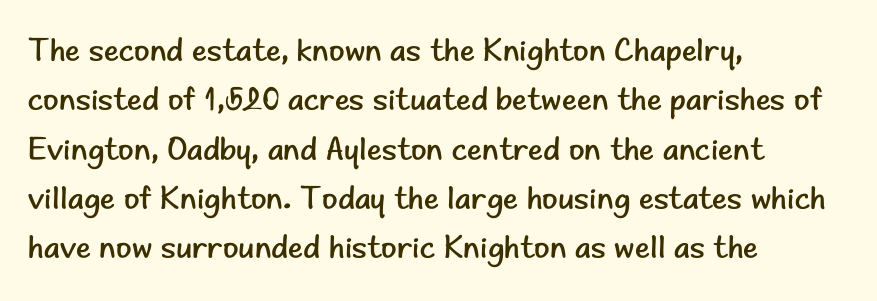
Here the designer chose a conventional face with non-uniform glyph widths. Honestly, the row spacing looks completely unremarkable. You can tell from the bare stems that sans-serif type was used. What stands out about the letter spacing? Nothing — it is the standard amount. The passage is arranged the way most books set body copy — flush left. Quick note: underline off.
